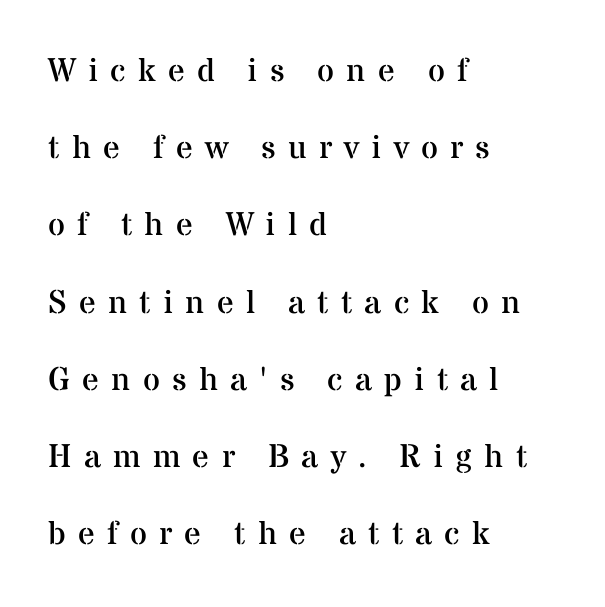
Q: Is the text bold? A: No.
Q: Is the text italic (slanted)? A: No, it is upright.
Q: Is the typeface a serif or a sans-serif typeface? A: Serif.
Q: Is the text underlined? A: No.
Q: How is the paragraph aligned? A: Left-aligned.
Q: Is the spacing between letters normal or unusually wide? A: Unusually wide.
Q: Is the spacing between lines tight, normal or loose? A: Loose.
Q: Width (condensed, normal, or wide)? A: Normal.
Q: Stroke contrast? A: Medium.
Q: x-height? A: Medium.
Q: Monospaced? A: No.
